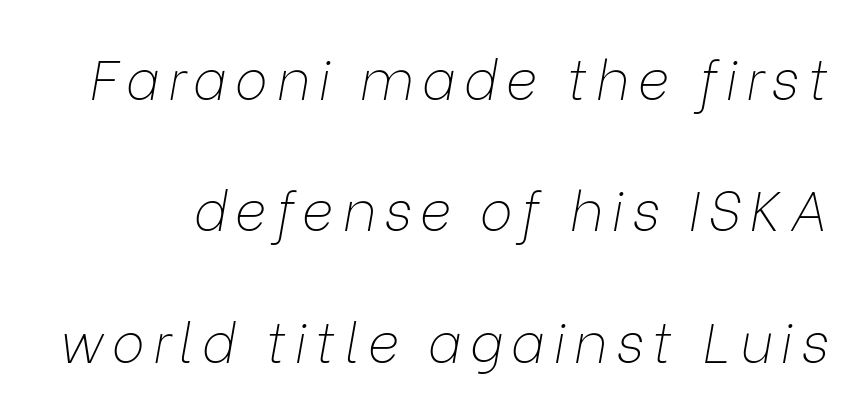
{"italic": "yes", "lean": "right", "slant_degrees": 9, "bold": "no", "weight": "thin", "width": "normal", "stroke_contrast": "low", "x_height": "medium", "monospaced": "no", "underline": "no", "line_spacing": "loose", "line_spacing_ratio": 2.39, "glyph_px": 55}
